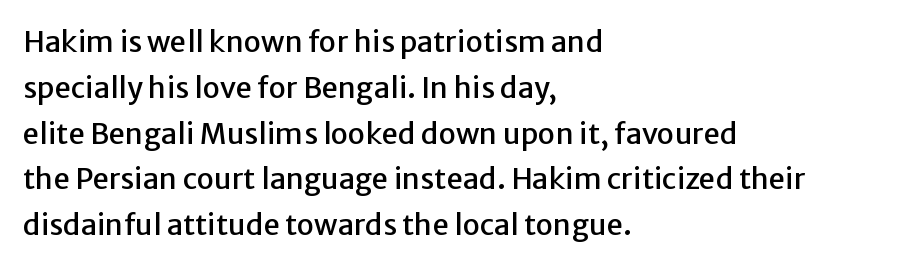
{"serif": "no", "italic": "no", "width": "normal", "stroke_contrast": "low", "x_height": "medium", "monospaced": "no", "underline": "no", "align": "left", "line_spacing": "normal", "line_spacing_ratio": 1.58, "letter_spacing": "normal", "letter_spacing_em": 0.0, "glyph_px": 29}
